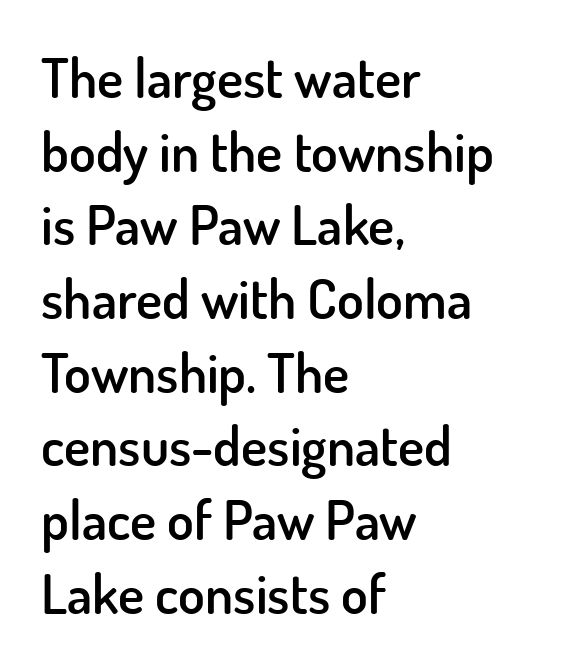
{"serif": "no", "italic": "no", "bold": "semi", "weight": "semibold", "width": "normal", "stroke_contrast": "low", "x_height": "small", "monospaced": "no", "underline": "no", "align": "left", "line_spacing": "normal", "line_spacing_ratio": 1.34, "letter_spacing": "normal", "letter_spacing_em": 0.0, "glyph_px": 55}
